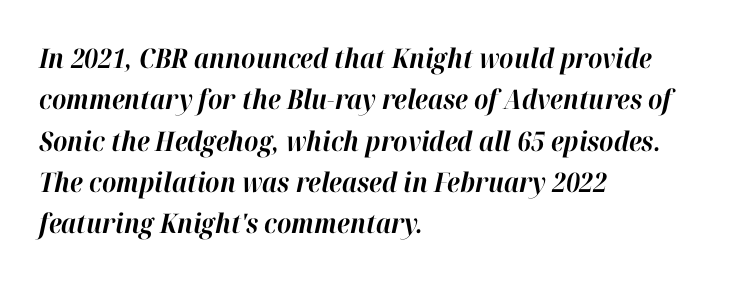
It's the slanting kind of type. Each line starts at the same left margin while the right side varies. Letters rest on an invisible, unmarked baseline. In terms of leading, this rendering sits right in the middle. Look at the tracking — it's just the regular setting, nothing added. Every letter is thick-stroked: bold, no question.
